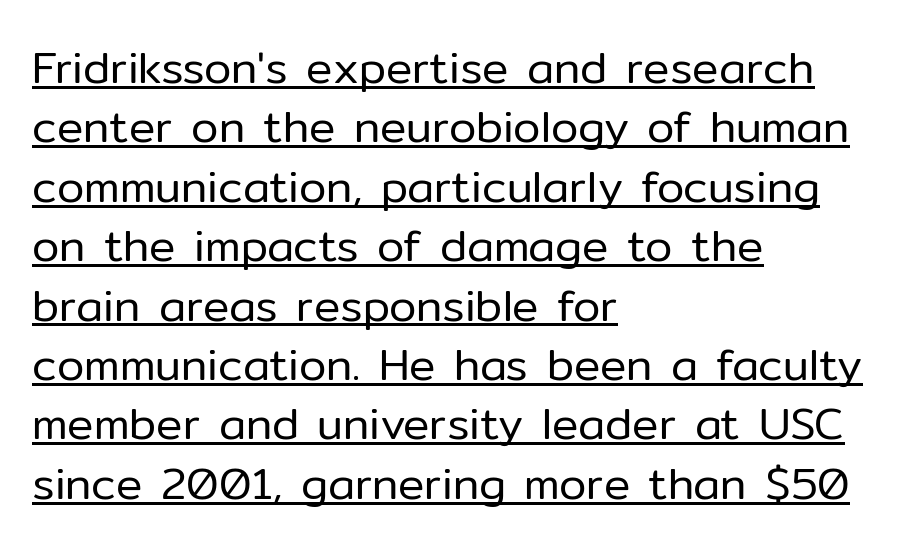
Nothing unusual about the tracking: characters are spaced as the font intends. Is this a fixed-width face? No — the glyphs have proportional, varying widths. Notice how the stems are strictly vertical — no italics here. Does the copy run flush right? No — it runs flush left. Notice how a bar underscores the lettering throughout. On a weight scale, this lands at 450 or below.
